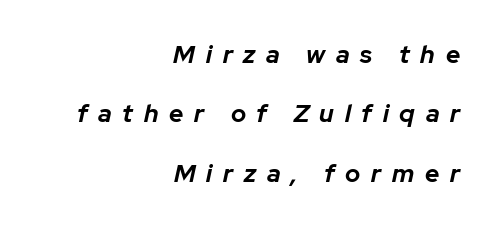
{"italic": "yes", "lean": "right", "slant_degrees": 12, "bold": "yes", "underline": "no", "align": "right", "line_spacing": "loose", "line_spacing_ratio": 2.38, "letter_spacing": "wide", "letter_spacing_em": 0.43, "glyph_px": 25}
